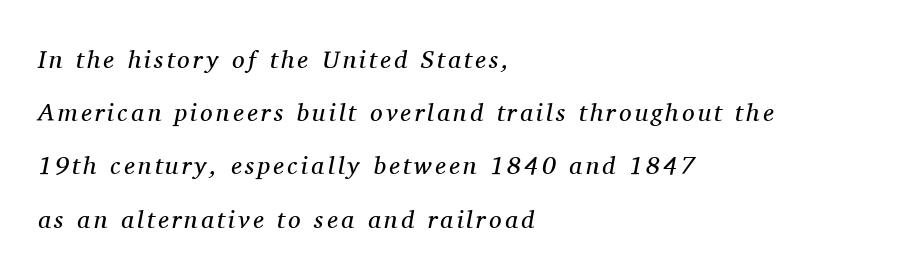
The font's italic variant was chosen for this text. Weight class: somewhere from thin through regular. Plain, unruled lines of type. Notice how the passage keeps a crisp vertical edge on the left only. Whoever set this chose breathing room over compactness in the vertical rhythm.
